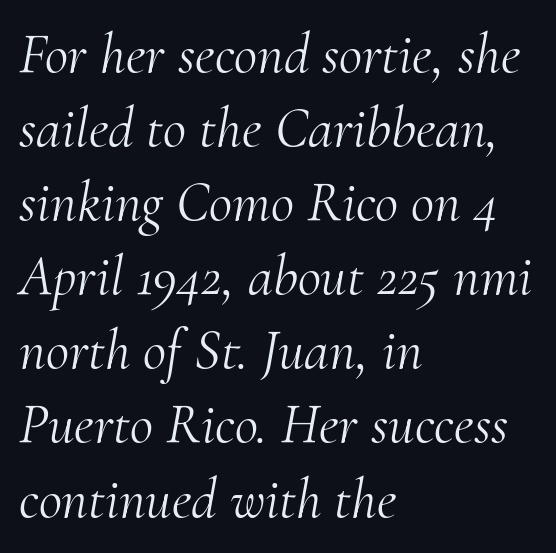
Serifs: yes, visible at the terminals of the letterforms. The typography opts for an oblique posture over an upright one. Think of a printed novel: that variable character pitch is what you see here. Anything drawn beneath the words? Only blank space. The line-height multiplier appears to be the usual default.
